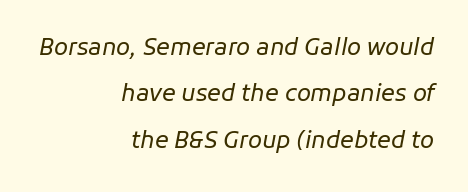
The image shows 23 px text type, italic (leaning right); set right-aligned, loose line spacing (2.02x), normal letter spacing, not underlined.
